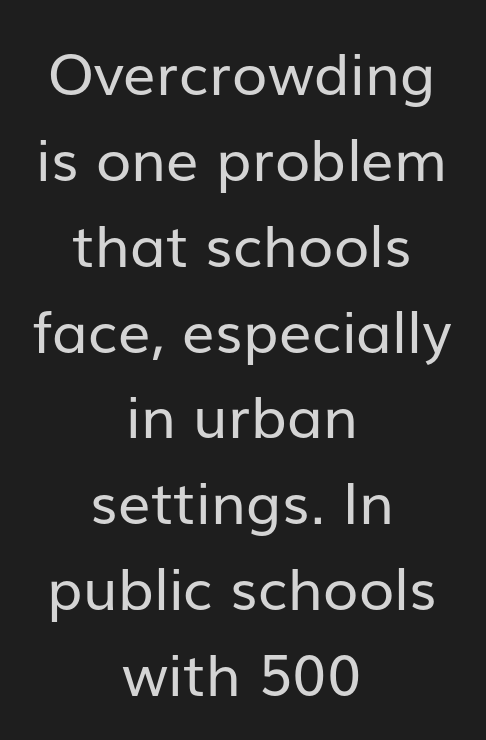
Q: Is the text bold? A: No.
Q: Is the text italic (slanted)? A: No, it is upright.
Q: Is the typeface a serif or a sans-serif typeface? A: Sans-serif.
Q: Is the text underlined? A: No.
Q: How is the paragraph aligned? A: Centered.
Q: Is the spacing between letters normal or unusually wide? A: Normal.
Q: Is the spacing between lines tight, normal or loose? A: Normal.
Q: Width (condensed, normal, or wide)? A: Normal.
Q: Stroke contrast? A: Low.
Q: x-height? A: Medium.
Q: Monospaced? A: No.
